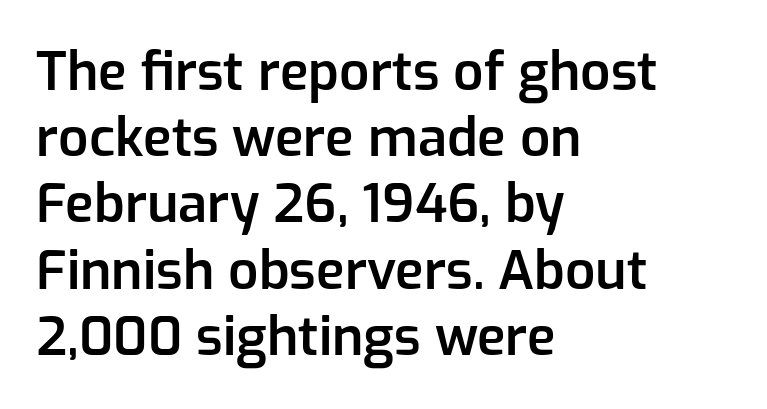
{"serif": "no", "italic": "no", "bold": "semi", "weight": "semibold", "width": "normal", "stroke_contrast": "low", "x_height": "medium", "monospaced": "no", "underline": "no", "align": "left", "line_spacing": "normal", "line_spacing_ratio": 1.25, "letter_spacing": "normal", "letter_spacing_em": 0.0, "glyph_px": 53}
